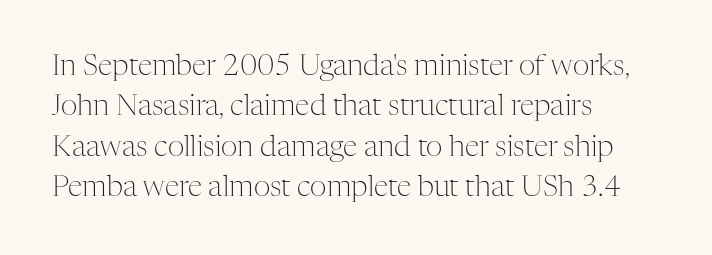
The image shows 29 px light serif type, upright; set left-aligned, normal line spacing (1.39x), normal letter spacing, not underlined; medium stroke contrast and a medium x-height.
